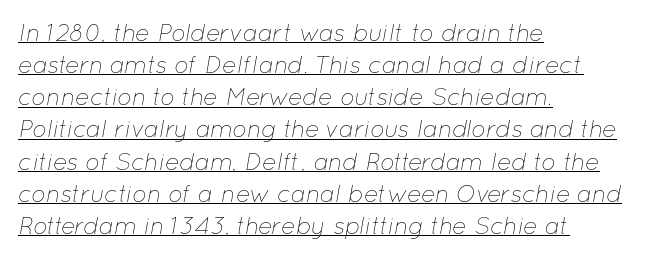
Q: Is the text bold? A: No.
Q: Is the text italic (slanted)? A: Yes, it leans right by about 12 degrees.
Q: Is the text underlined? A: Yes.
Q: How is the paragraph aligned? A: Left-aligned.
Q: Is the spacing between letters normal or unusually wide? A: Normal.
Q: Is the spacing between lines tight, normal or loose? A: Normal.
